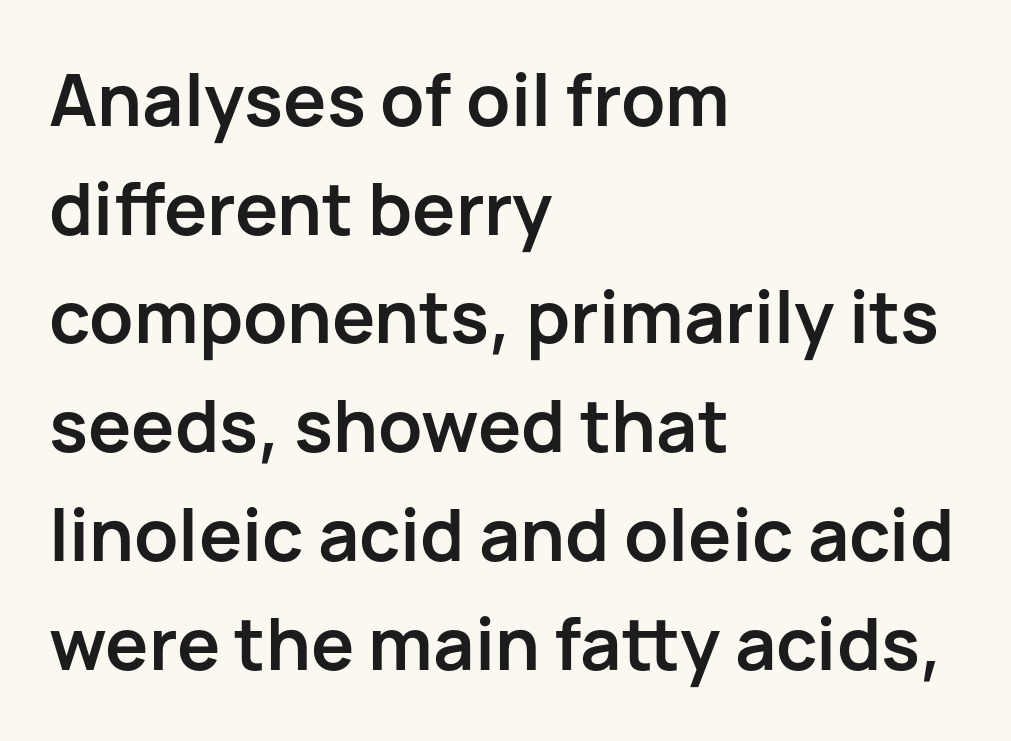
Q: Is the text bold? A: Yes.
Q: Is the text italic (slanted)? A: No, it is upright.
Q: Is the typeface a serif or a sans-serif typeface? A: Sans-serif.
Q: Is the text underlined? A: No.
Q: How is the paragraph aligned? A: Left-aligned.
Q: Is the spacing between letters normal or unusually wide? A: Normal.
Q: Is the spacing between lines tight, normal or loose? A: Normal.
Q: Width (condensed, normal, or wide)? A: Normal.
Q: Stroke contrast? A: Low.
Q: x-height? A: Medium.
Q: Monospaced? A: No.
